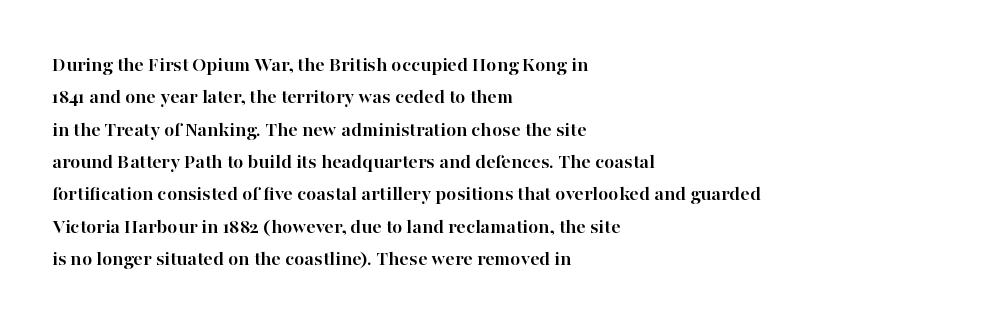
Q: Is the text bold? A: Yes.
Q: Is the text italic (slanted)? A: No, it is upright.
Q: Is the text underlined? A: No.
Q: How is the paragraph aligned? A: Left-aligned.
Q: Is the spacing between letters normal or unusually wide? A: Normal.
Q: Is the spacing between lines tight, normal or loose? A: Normal.
